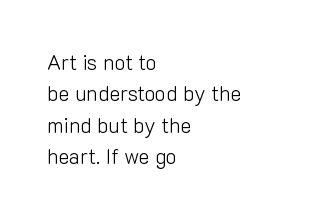
Q: Is the text bold? A: No.
Q: Is the text italic (slanted)? A: No, it is upright.
Q: Is the text underlined? A: No.
Q: How is the paragraph aligned? A: Left-aligned.
Q: Is the spacing between letters normal or unusually wide? A: Normal.
Q: Is the spacing between lines tight, normal or loose? A: Normal.
